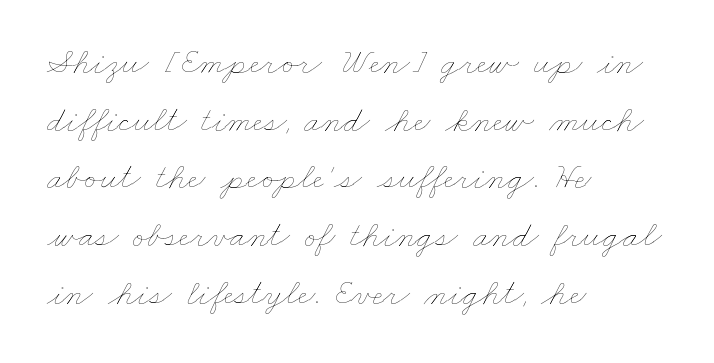
Notice how the passage keeps a crisp vertical edge on the left only. Weight class: somewhere from thin through regular. The specimen omits any rule beneath the text block's lines. Regarding leading, the lines here are spaced in the standard way. Is the letter spacing exaggerated? No — it looks like the ordinary default. Here the designer chose a conventional face with non-uniform glyph widths.
